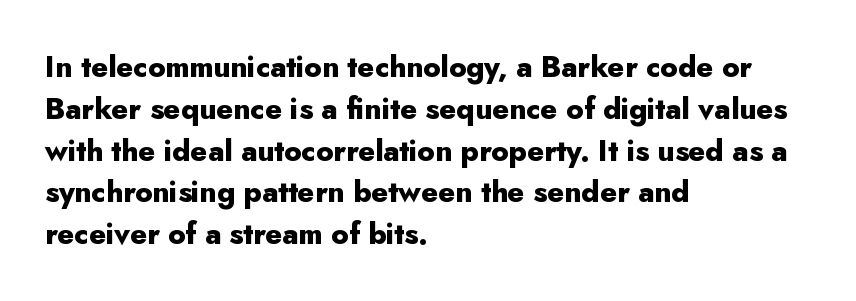
{"serif": "no", "italic": "no", "bold": "yes", "weight": "heavy", "width": "normal", "stroke_contrast": "low", "x_height": "small", "monospaced": "no", "underline": "no", "align": "left", "line_spacing": "normal", "line_spacing_ratio": 1.44, "letter_spacing": "normal", "letter_spacing_em": 0.0, "glyph_px": 29}
